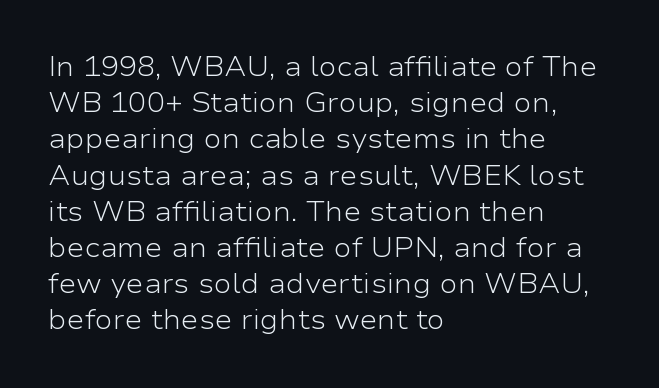
The image shows 27 px text type, upright; set left-aligned, normal line spacing (1.34x), normal letter spacing, not underlined.
